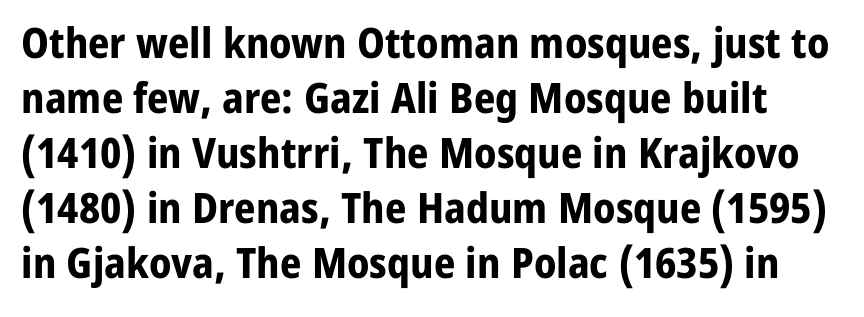
Grotesque or geometric, the face here clearly has no serifs. Baseline-to-baseline distance is the conventional proportion of letter height. Glance below the letters and you will spot only blank space. The typography opts for an upright posture over an oblique one. Here the designer chose a conventional face with non-uniform glyph widths. The rendering keeps characters at their native spacing.
